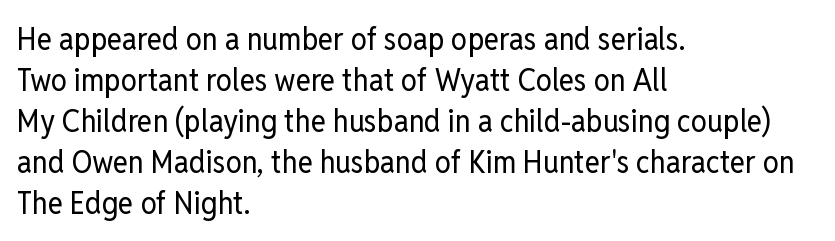
Q: Is the text bold? A: No.
Q: Is the text italic (slanted)? A: No, it is upright.
Q: Is the typeface a serif or a sans-serif typeface? A: Sans-serif.
Q: Is the text underlined? A: No.
Q: How is the paragraph aligned? A: Left-aligned.
Q: Is the spacing between letters normal or unusually wide? A: Normal.
Q: Is the spacing between lines tight, normal or loose? A: Normal.
Q: Width (condensed, normal, or wide)? A: Condensed.
Q: Stroke contrast? A: Low.
Q: x-height? A: Medium.
Q: Monospaced? A: No.
